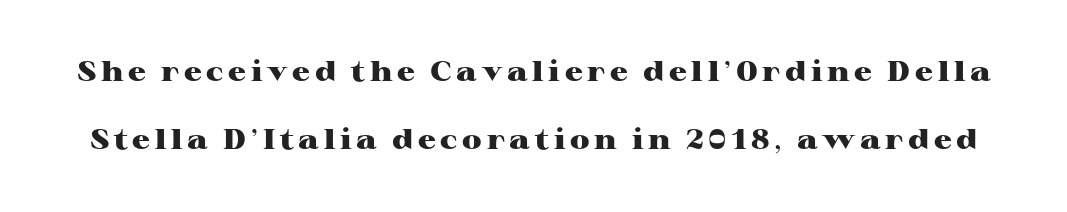
{"serif": "yes", "italic": "no", "bold": "yes", "weight": "heavy", "width": "wide", "stroke_contrast": "high", "x_height": "medium", "monospaced": "no", "underline": "no", "line_spacing": "loose", "line_spacing_ratio": 2.44, "glyph_px": 28}
